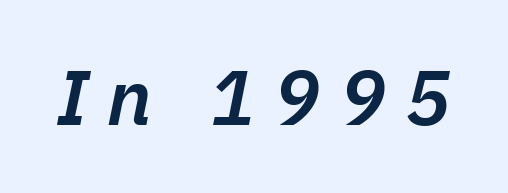
Here the designer chose a conventional face with non-uniform glyph widths. Moderately thickened strokes mark this as semibold type. Loose tracking; the words dissolve into strings of separated letters. A bare baseline throughout the passage. Italic? Definitely — the glyphs are oblique.
